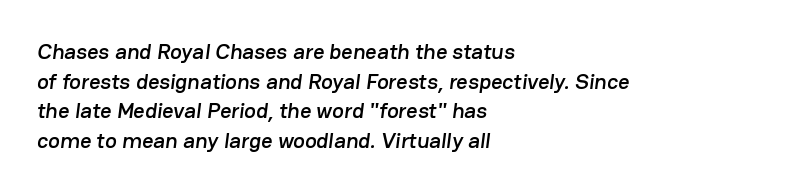
Q: Is the text underlined? A: No.
Q: How is the paragraph aligned? A: Left-aligned.
Q: Is the spacing between letters normal or unusually wide? A: Normal.
Q: Is the spacing between lines tight, normal or loose? A: Normal.
